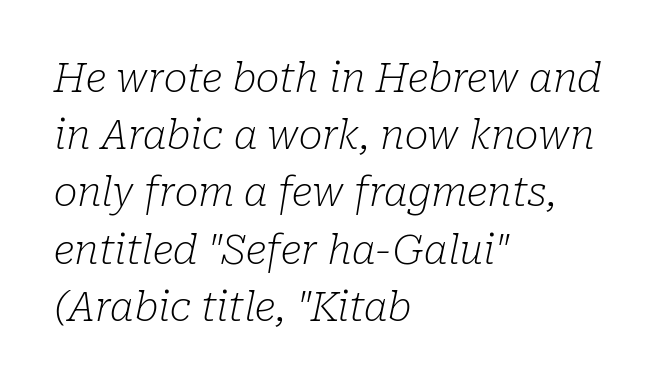
The image shows 40 px light serif type, italic (leaning right); set left-aligned, normal line spacing (1.43x), normal letter spacing, not underlined; low stroke contrast and a medium x-height.
